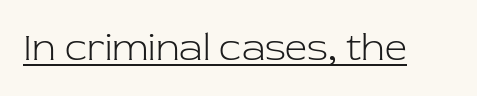
The image shows 39 px light serif type, upright; set normal letter spacing, underlined; low stroke contrast and a medium x-height.
